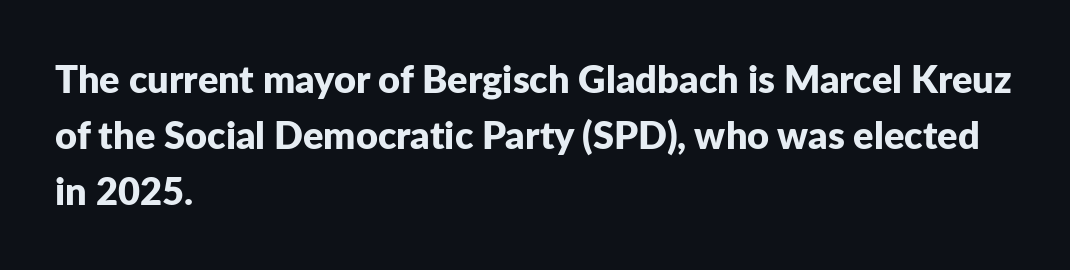
Q: Is the text bold? A: Yes.
Q: Is the text italic (slanted)? A: No, it is upright.
Q: Is the typeface a serif or a sans-serif typeface? A: Sans-serif.
Q: Is the text underlined? A: No.
Q: How is the paragraph aligned? A: Left-aligned.
Q: Is the spacing between letters normal or unusually wide? A: Normal.
Q: Is the spacing between lines tight, normal or loose? A: Normal.
Q: Width (condensed, normal, or wide)? A: Normal.
Q: Stroke contrast? A: Low.
Q: x-height? A: Medium.
Q: Monospaced? A: No.
